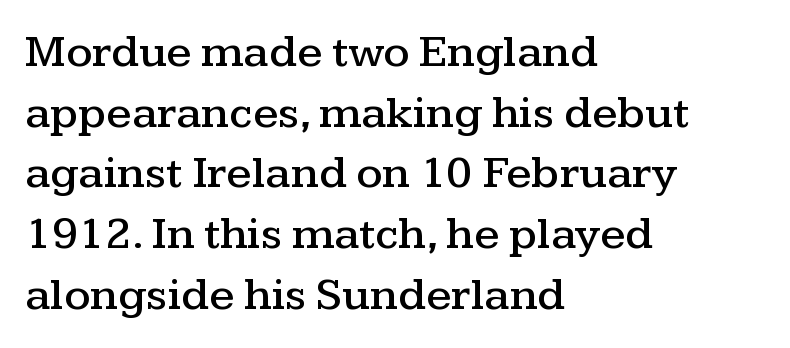
Left-aligned paragraph, ragged on the right. These lines are composed in type with serifs. Do the letters lean? They stand straight. Spacing verdict: proportional, widths tailored to each character. The line-height multiplier appears to be the usual default. Letters rest on an invisible, unmarked baseline.
